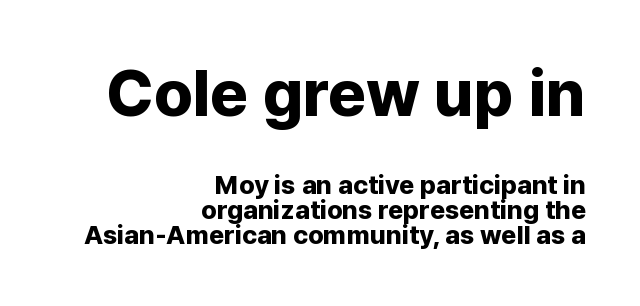
Any mark beneath the type? The region is blank. The text was rendered using a sans face with plain stroke endings. This sample has the flowing, uneven cadence of proportional lettering. Horizontal bands of white between lines are thin slivers. Every row of glyphs terminates at an identical x-position on the right.
